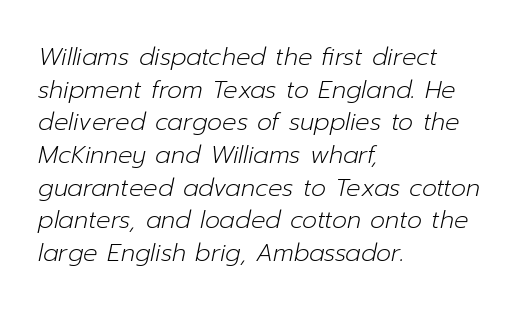
The image shows 24 px text type, italic (leaning right); set left-aligned, normal line spacing (1.36x), normal letter spacing, not underlined.
